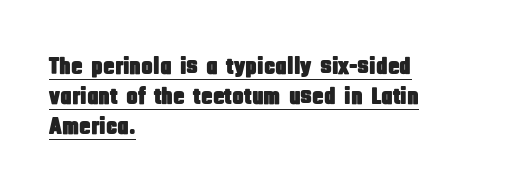
Q: Is the text italic (slanted)? A: No, it is upright.
Q: Is the text underlined? A: Yes.
Q: How is the paragraph aligned? A: Left-aligned.
Q: Is the spacing between letters normal or unusually wide? A: Normal.
Q: Is the spacing between lines tight, normal or loose? A: Normal.
